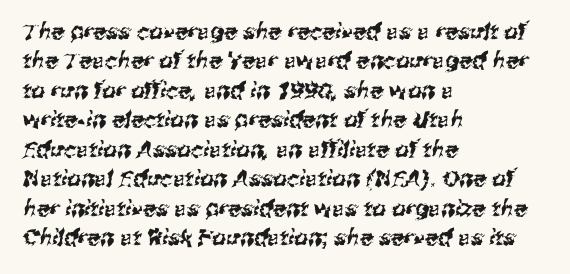
{"underline": "no", "align": "left", "line_spacing": "normal", "line_spacing_ratio": 1.34, "letter_spacing": "normal", "letter_spacing_em": 0.0, "glyph_px": 22}
